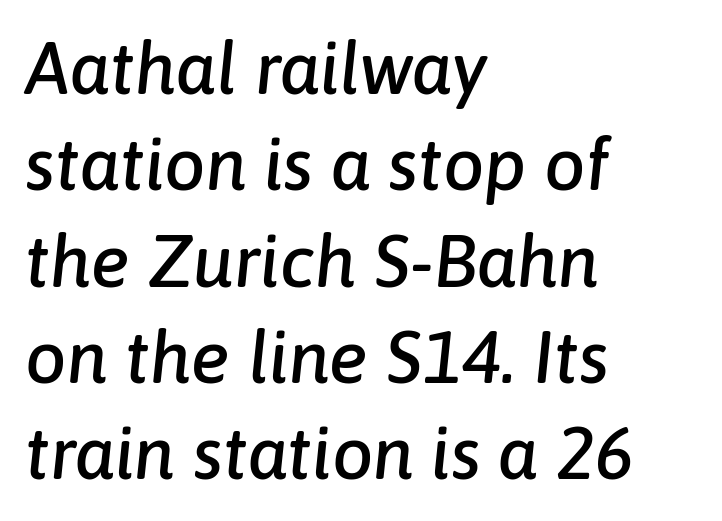
Q: Is the text italic (slanted)? A: Yes, it leans right by about 6 degrees.
Q: Is the text underlined? A: No.
Q: How is the paragraph aligned? A: Left-aligned.
Q: Is the spacing between letters normal or unusually wide? A: Normal.
Q: Is the spacing between lines tight, normal or loose? A: Normal.
Q: Width (condensed, normal, or wide)? A: Normal.
Q: Stroke contrast? A: Low.
Q: x-height? A: Medium.
Q: Monospaced? A: No.
